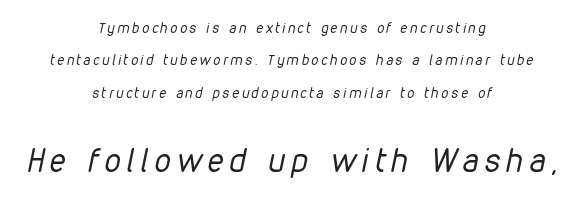
The rendering inserts visible extra space after every character. This sample is center-justified, so both line endings float freely. A clean baseline with only descenders dipping below it. Size contrast runs from small at the top to large at the bottom. These lines were composed using italics.
